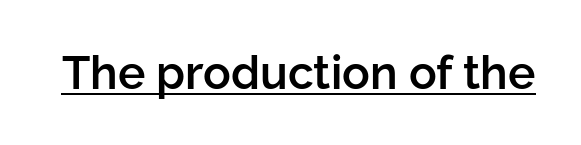
The image shows 46 px semibold sans-serif type, upright; set normal letter spacing, underlined; low stroke contrast and a medium x-height.
